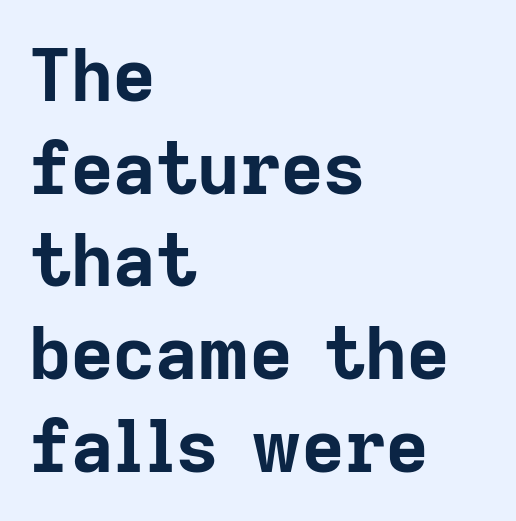
The image shows 73 px bold sans-serif type, upright; set left-aligned, normal line spacing (1.27x), normal letter spacing, not underlined; low stroke contrast and a medium x-height.
